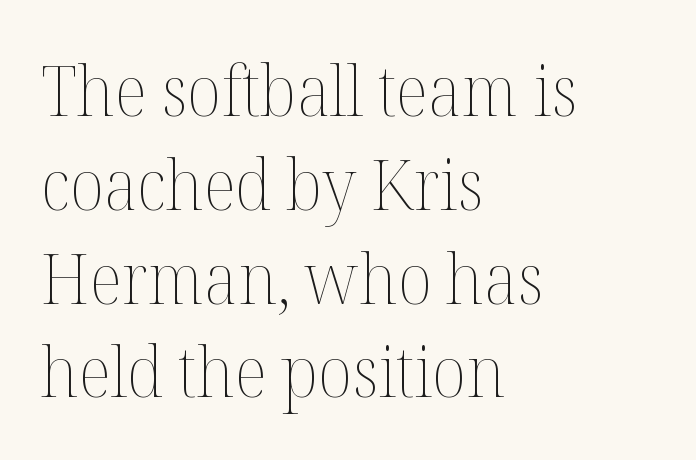
Nobody touched the tracking dial on this one. Is this a fixed-width face? No — the glyphs have proportional, varying widths. Each new line begins a customary step beneath the previous one. The passage is arranged the way most books set body copy — flush left. Upright lettering throughout.
